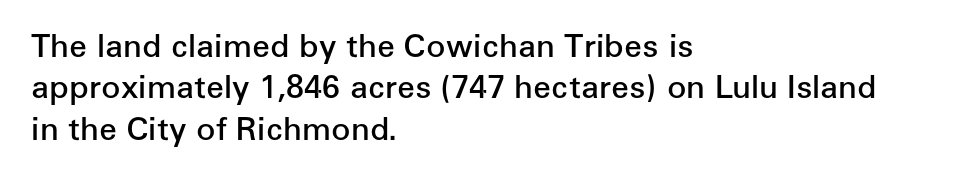
{"serif": "no", "italic": "no", "bold": "semi", "weight": "semibold", "width": "normal", "stroke_contrast": "low", "x_height": "medium", "monospaced": "no", "underline": "no", "align": "left", "line_spacing": "normal", "line_spacing_ratio": 1.29, "letter_spacing": "normal", "letter_spacing_em": 0.0, "glyph_px": 32}
